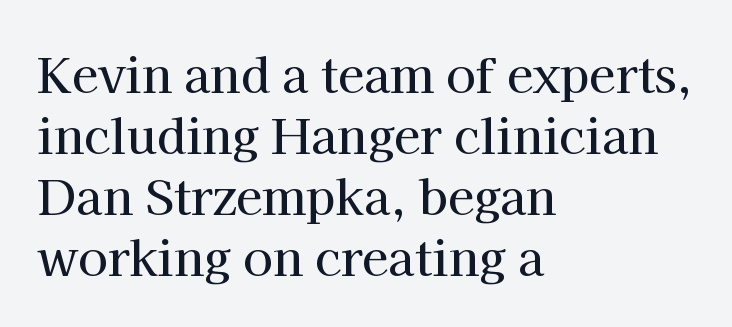
In terms of letterform style, serifs are clearly present. Is the letter spacing exaggerated? No — it looks like the ordinary default. Character widths vary here, with narrow letters taking less room than wide ones. Unmarked baselines from the first word to the last. A normal amount of white space separates one row of letters from the next.
